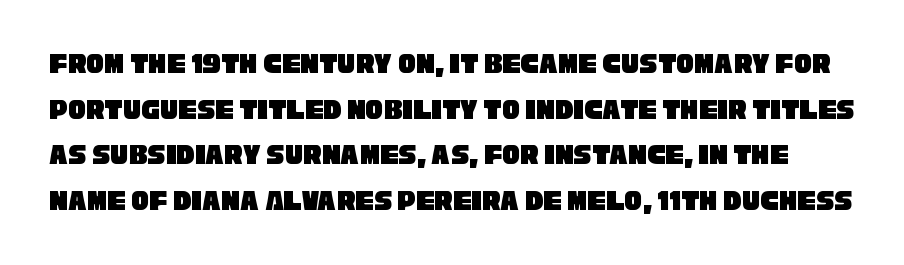
{"serif": "no", "width": "condensed", "stroke_contrast": "low", "x_height": "large", "monospaced": "no", "underline": "no", "line_spacing": "normal", "line_spacing_ratio": 1.52, "letter_spacing": "normal", "letter_spacing_em": 0.0, "glyph_px": 30}
